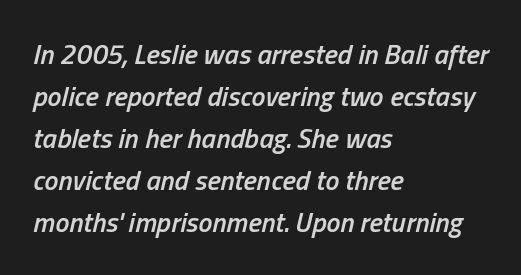
The image shows 28 px semibold, condensed type, italic (leaning right); set left-aligned, normal line spacing (1.5x), normal letter spacing, not underlined; low stroke contrast and a medium x-height.
